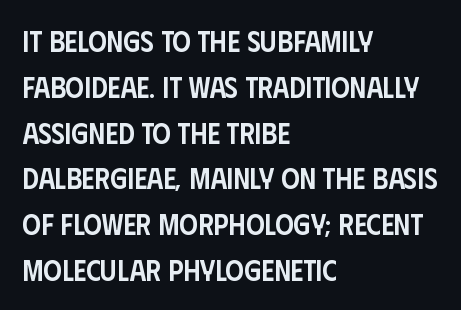
Q: Is the text bold? A: Semi-bold.
Q: Is the text italic (slanted)? A: No, it is upright.
Q: Is the typeface a serif or a sans-serif typeface? A: Sans-serif.
Q: Is the text underlined? A: No.
Q: How is the paragraph aligned? A: Left-aligned.
Q: Is the spacing between letters normal or unusually wide? A: Normal.
Q: Is the spacing between lines tight, normal or loose? A: Normal.
Q: Width (condensed, normal, or wide)? A: Condensed.
Q: Stroke contrast? A: Low.
Q: x-height? A: Large.
Q: Monospaced? A: No.
